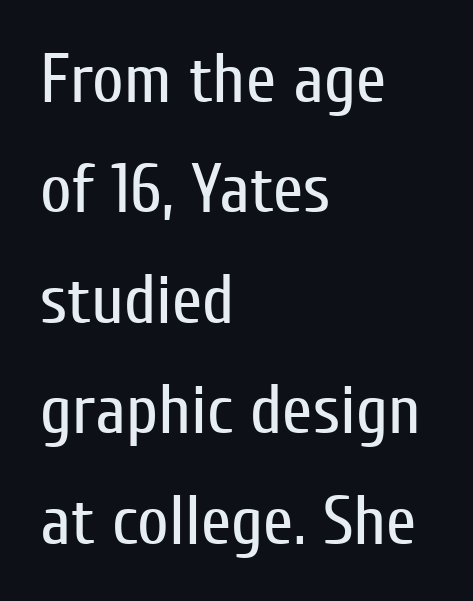
{"serif": "no", "italic": "no", "bold": "no", "weight": "regular", "width": "condensed", "stroke_contrast": "low", "x_height": "medium", "monospaced": "no", "underline": "no", "align": "left", "line_spacing": "normal", "line_spacing_ratio": 1.6, "letter_spacing": "normal", "letter_spacing_em": 0.0, "glyph_px": 69}
